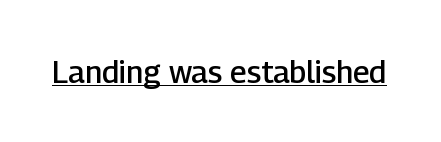
A typesetter would label this face a sans. The rendering keeps characters at their native spacing. The strokes are fattened partway — semibold, not bold. The rendered words wear a rule along their underside.
